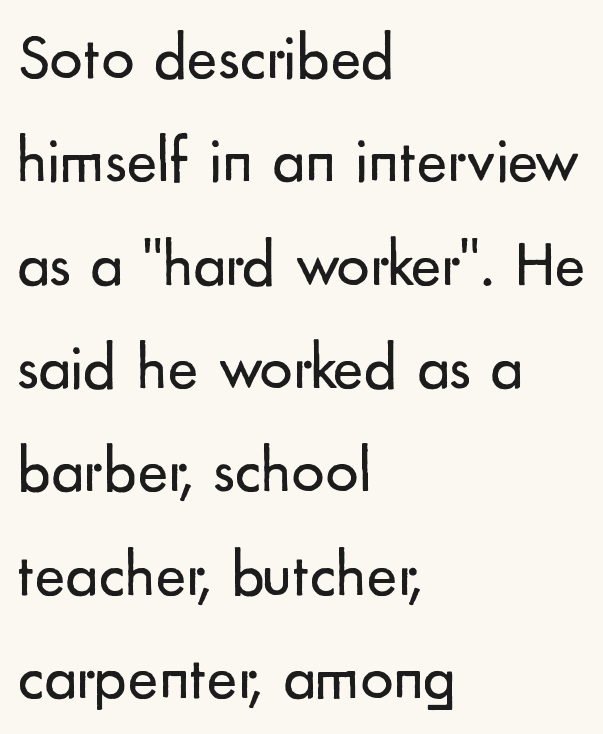
The image shows 65 px regular-weight sans-serif type, upright; set left-aligned, normal line spacing (1.59x), normal letter spacing, not underlined; low stroke contrast and a small x-height.
